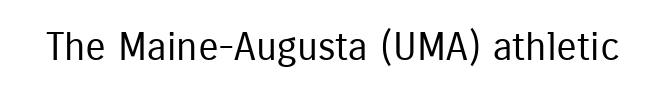
Q: Is the text bold? A: No.
Q: Is the text italic (slanted)? A: No, it is upright.
Q: Is the typeface a serif or a sans-serif typeface? A: Sans-serif.
Q: Is the text underlined? A: No.
Q: Is the spacing between letters normal or unusually wide? A: Normal.
Q: Width (condensed, normal, or wide)? A: Condensed.
Q: Stroke contrast? A: Low.
Q: x-height? A: Medium.
Q: Monospaced? A: No.
